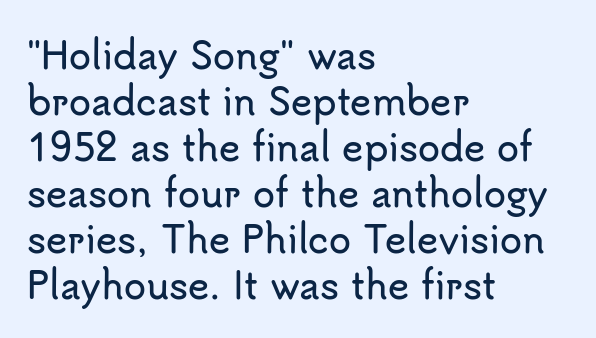
Q: Is the text italic (slanted)? A: No, it is upright.
Q: Is the typeface a serif or a sans-serif typeface? A: Sans-serif.
Q: Is the text underlined? A: No.
Q: How is the paragraph aligned? A: Left-aligned.
Q: Is the spacing between letters normal or unusually wide? A: Normal.
Q: Is the spacing between lines tight, normal or loose? A: Normal.
Q: Width (condensed, normal, or wide)? A: Normal.
Q: Stroke contrast? A: Low.
Q: x-height? A: Small.
Q: Monospaced? A: No.
